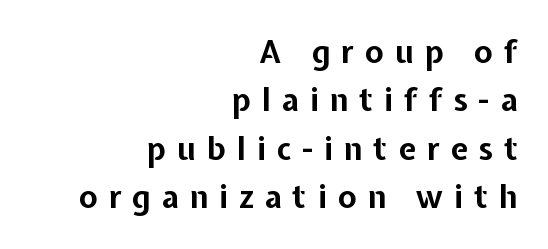
Q: Is the text bold? A: Yes.
Q: Is the text italic (slanted)? A: No, it is upright.
Q: Is the typeface a serif or a sans-serif typeface? A: Sans-serif.
Q: Is the text underlined? A: No.
Q: How is the paragraph aligned? A: Right-aligned.
Q: Is the spacing between letters normal or unusually wide? A: Unusually wide.
Q: Is the spacing between lines tight, normal or loose? A: Normal.
Q: Width (condensed, normal, or wide)? A: Normal.
Q: Stroke contrast? A: Low.
Q: x-height? A: Medium.
Q: Monospaced? A: No.
